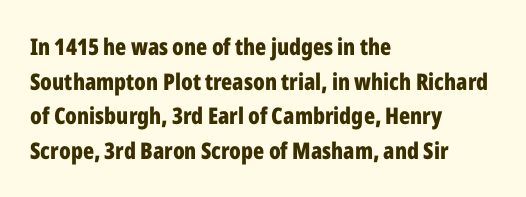
Q: Is the text bold? A: Yes.
Q: Is the text italic (slanted)? A: No, it is upright.
Q: Is the text underlined? A: No.
Q: How is the paragraph aligned? A: Left-aligned.
Q: Is the spacing between letters normal or unusually wide? A: Normal.
Q: Is the spacing between lines tight, normal or loose? A: Normal.
